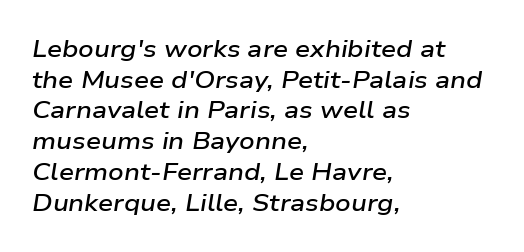
The image shows 24 px text type, italic (leaning right); set left-aligned, normal line spacing (1.28x), normal letter spacing, not underlined.
